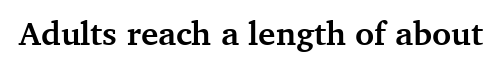
{"serif": "yes", "italic": "no", "bold": "yes", "weight": "semibold", "width": "normal", "stroke_contrast": "medium", "x_height": "medium", "monospaced": "no", "underline": "no", "letter_spacing": "normal", "letter_spacing_em": 0.0, "glyph_px": 33}
